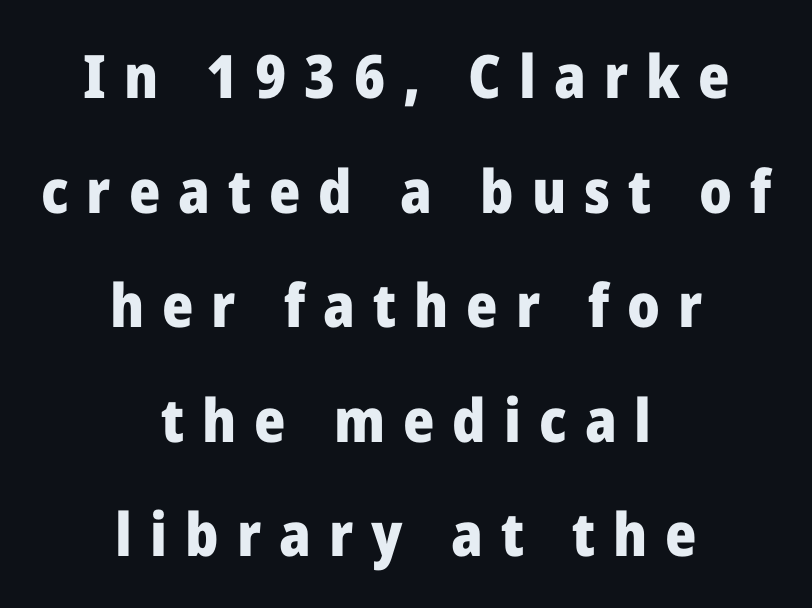
A bare baseline throughout the passage. You could fit nearly another row in the gap between these rows. These lines carry a lot of weight — the face is fully bold. Casual observation: everything's sitting right in the middle. The lettering holds an erect, upright posture throughout.
